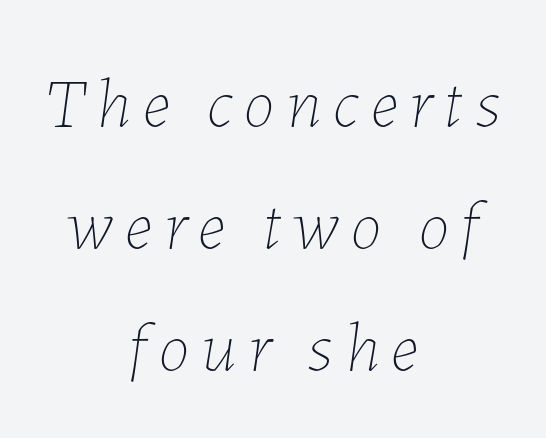
The image shows 70 px thin type, italic (leaning right); set centered, line spacing 1.74x, not underlined; low stroke contrast and a medium x-height.
